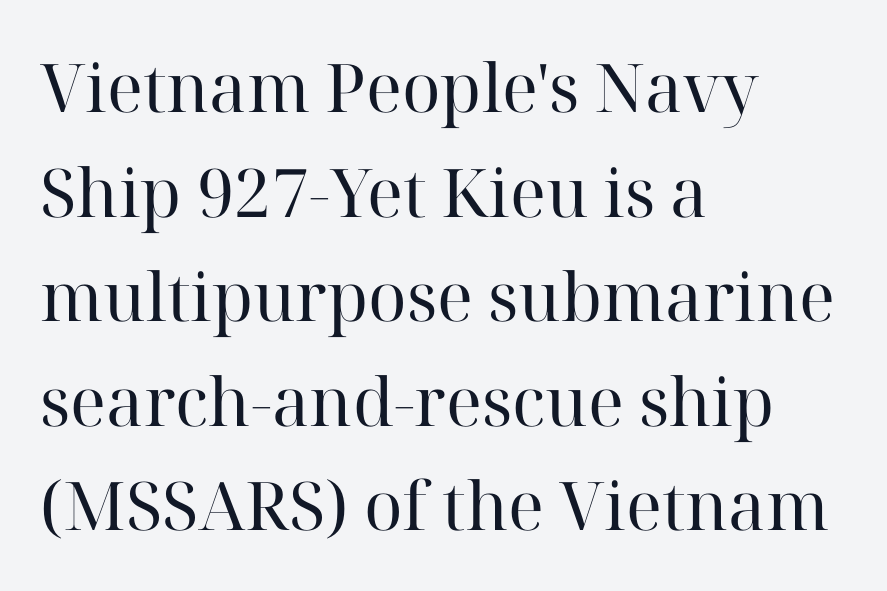
Here the designer chose a conventional face with non-uniform glyph widths. Font category for this specimen: serif. Vertical stems look standard width or narrower in stroke. Rule under the text: the space is simply empty. Italic: no, the glyphs are upright roman.
